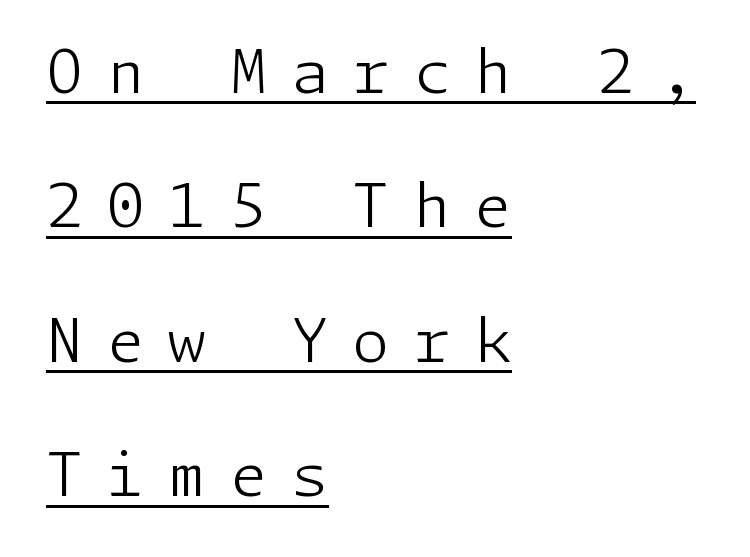
{"serif": "no", "italic": "no", "bold": "no", "weight": "light", "width": "normal", "stroke_contrast": "low", "x_height": "medium", "underline": "yes", "align": "left", "line_spacing": "loose", "line_spacing_ratio": 2.24, "letter_spacing": "wide", "letter_spacing_em": 0.4, "glyph_px": 60}
